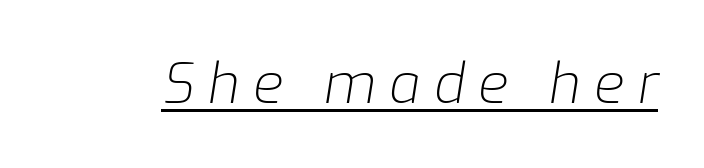
What stands out about the letter spacing? Its width — letters are far apart. The passage shown is typed in a proportional face where columns would drift. This sample uses an oblique cut, with every glyph tilted off the vertical. The string is rendered with underlining switched on.
